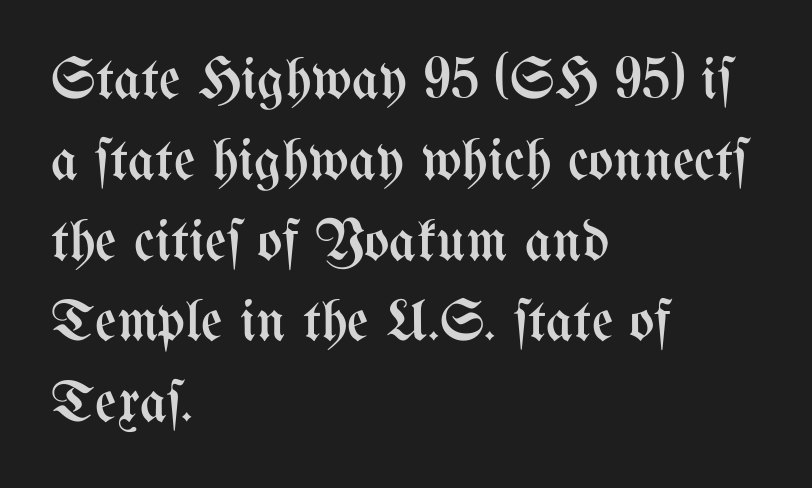
It's the straight-up-and-down kind of type. Nobody touched the tracking dial on this one. The letters advance in unequal steps, a hallmark of proportional type. On a weight scale, this lands at 450 or below. Students, observe: this is what conventionally led text looks like.
